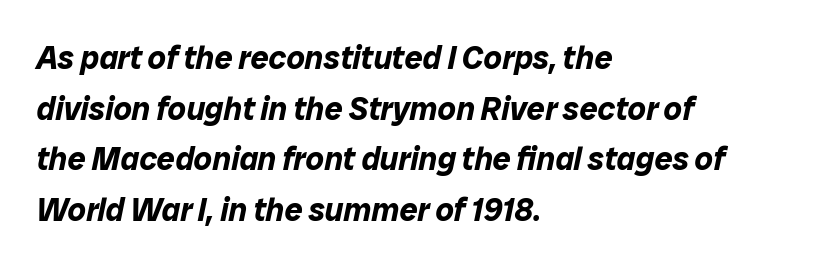
{"italic": "yes", "lean": "right", "slant_degrees": 12, "bold": "yes", "weight": "bold", "width": "normal", "stroke_contrast": "low", "x_height": "medium", "monospaced": "no", "underline": "no", "align": "left", "line_spacing": "normal", "line_spacing_ratio": 1.58, "letter_spacing": "normal", "letter_spacing_em": 0.0, "glyph_px": 32}
